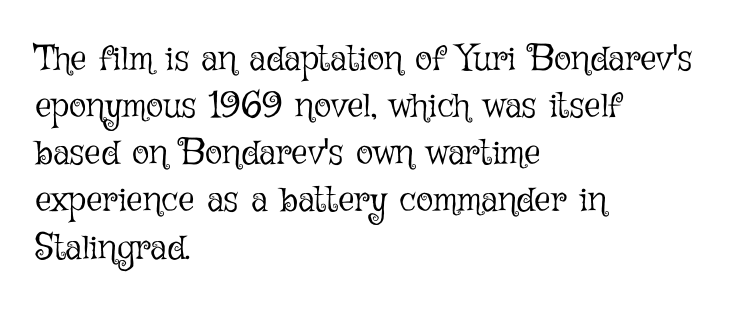
The image shows 36 px light type, upright; set left-aligned, normal line spacing (1.31x), normal letter spacing, not underlined; low stroke contrast and a medium x-height.
